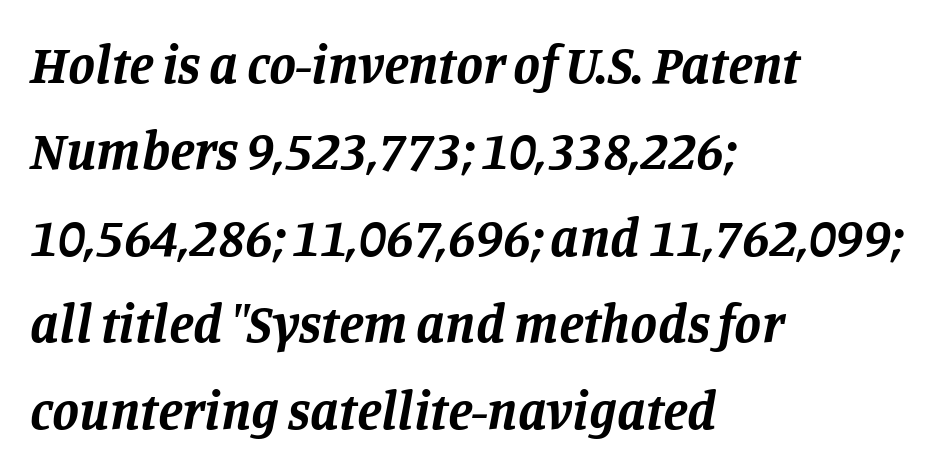
The image shows 54 px bold serif type, italic (leaning right); set left-aligned, normal line spacing (1.6x), normal letter spacing, not underlined; low stroke contrast and a large x-height.
